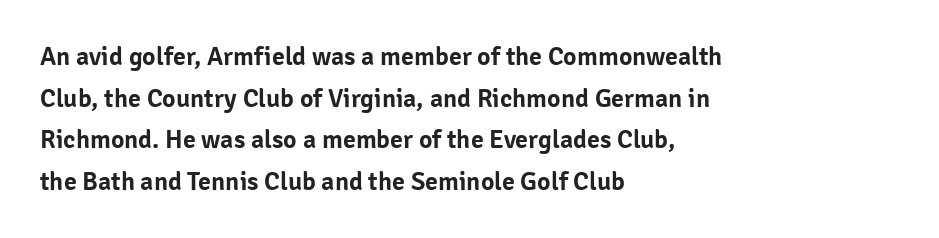
The image shows 26 px text type, upright; set left-aligned, normal line spacing (1.6x), normal letter spacing, not underlined.
